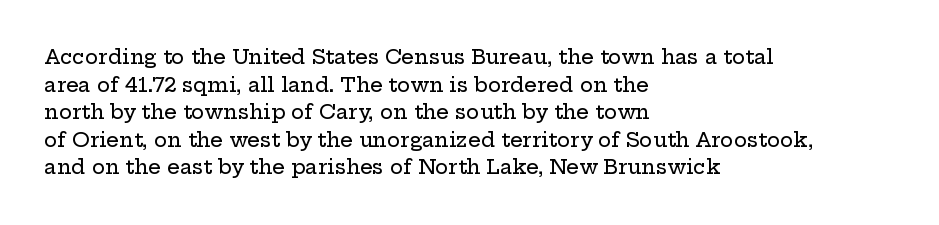
Q: Is the text italic (slanted)? A: No, it is upright.
Q: Is the text underlined? A: No.
Q: How is the paragraph aligned? A: Left-aligned.
Q: Is the spacing between letters normal or unusually wide? A: Normal.
Q: Is the spacing between lines tight, normal or loose? A: Normal.
